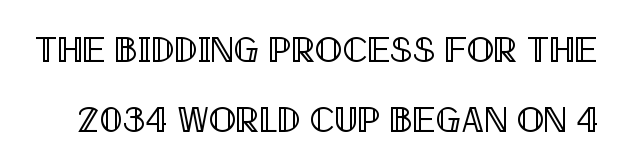
{"italic": "no", "width": "condensed", "x_height": "large", "monospaced": "no", "underline": "no", "line_spacing": "loose", "line_spacing_ratio": 1.94, "letter_spacing": "normal", "letter_spacing_em": 0.0, "glyph_px": 36}
